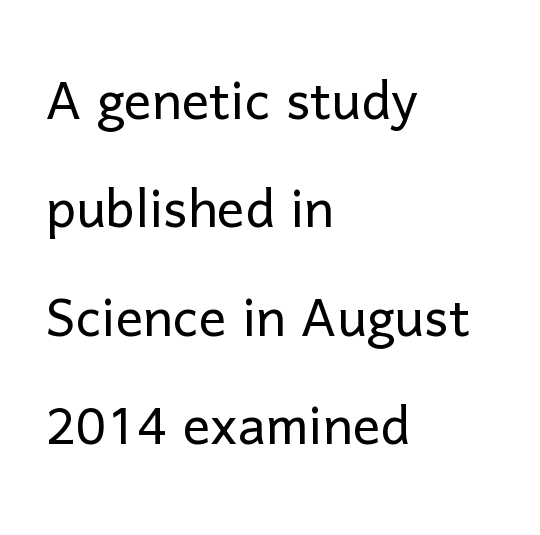
Q: Is the text bold? A: No.
Q: Is the text italic (slanted)? A: No, it is upright.
Q: Is the typeface a serif or a sans-serif typeface? A: Sans-serif.
Q: Is the text underlined? A: No.
Q: How is the paragraph aligned? A: Left-aligned.
Q: Is the spacing between letters normal or unusually wide? A: Normal.
Q: Is the spacing between lines tight, normal or loose? A: Normal.
Q: Width (condensed, normal, or wide)? A: Normal.
Q: Stroke contrast? A: Low.
Q: x-height? A: Medium.
Q: Monospaced? A: No.
